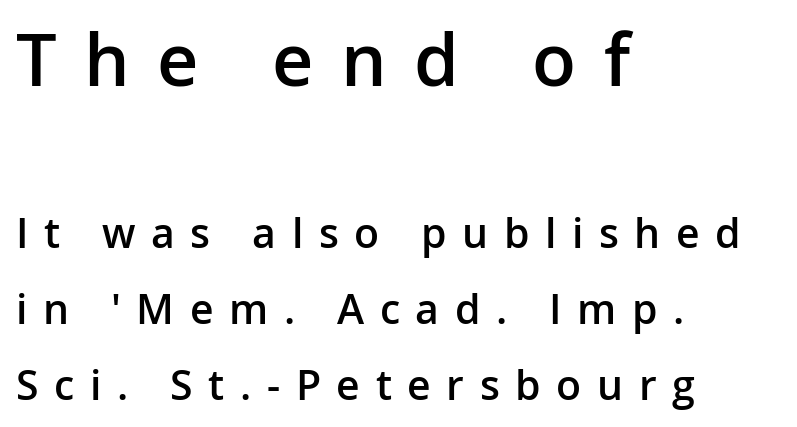
The image shows 72 px semibold sans-serif type, upright; set left-aligned, line spacing 1.86x, unusually wide letter spacing (+0.38 em), not underlined; the first (top) block is 1.76x larger; low stroke contrast and a medium x-height.
